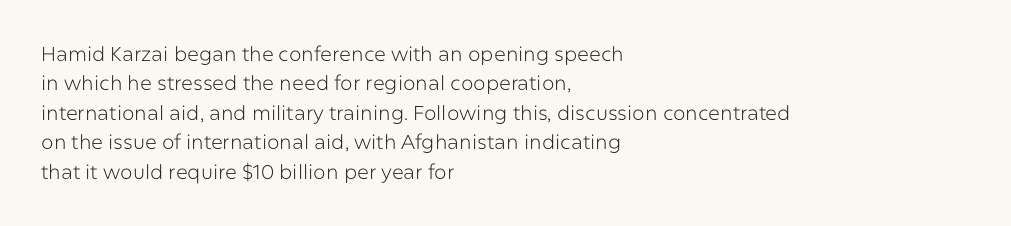
Look at the tracking — it's just the regular setting, nothing added. This sample keeps an unexceptional amount of space between lines. A typesetter would mark this as roman, not italic. Each row of text sits above clean, open space. Ink coverage per letter is moderate at most. This rendering uses left alignment, leaving the right contour irregular.
